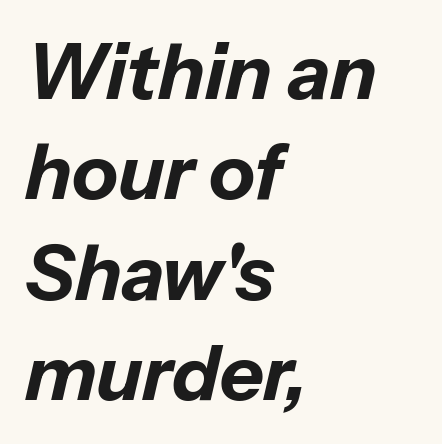
Q: Is the text bold? A: Yes.
Q: Is the text italic (slanted)? A: Yes, it leans right by about 13 degrees.
Q: Is the text underlined? A: No.
Q: How is the paragraph aligned? A: Left-aligned.
Q: Is the spacing between letters normal or unusually wide? A: Normal.
Q: Is the spacing between lines tight, normal or loose? A: Normal.
Q: Width (condensed, normal, or wide)? A: Normal.
Q: Stroke contrast? A: Low.
Q: x-height? A: Medium.
Q: Monospaced? A: No.
